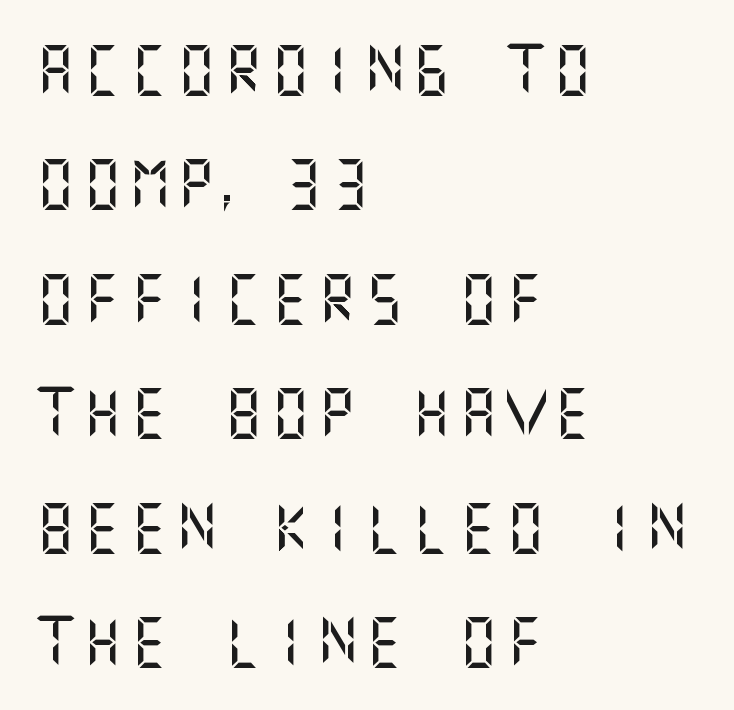
The leading is generous, giving the passage an open texture. Check under the words: just untouched page. Quick note: not italic, upright. The rendering anchors every line to the left-hand side. Are there feet on the stems? There aren't — it's a sans.
